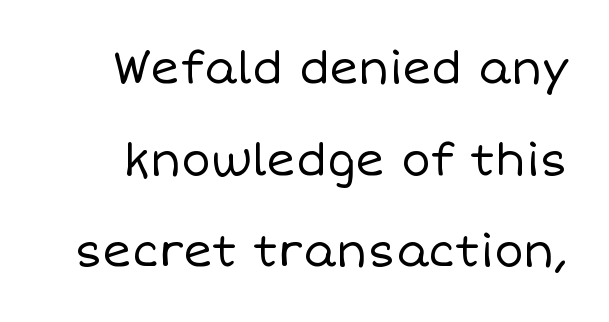
Q: Is the text bold? A: No.
Q: Is the text italic (slanted)? A: No, it is upright.
Q: Is the text underlined? A: No.
Q: Is the spacing between letters normal or unusually wide? A: Normal.
Q: Is the spacing between lines tight, normal or loose? A: Loose.
Q: Width (condensed, normal, or wide)? A: Normal.
Q: Stroke contrast? A: Low.
Q: x-height? A: Large.
Q: Monospaced? A: No.
